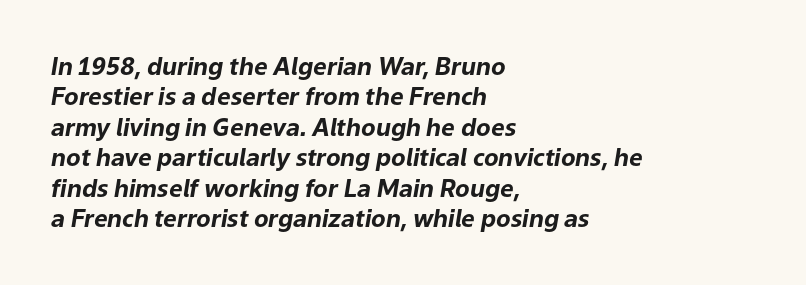
The image shows 24 px bold type, italic (leaning right); set left-aligned, normal line spacing (1.27x), normal letter spacing, not underlined.
